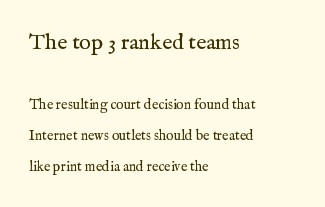
Q: Is the text bold? A: No.
Q: Is the text italic (slanted)? A: No, it is upright.
Q: Is the text underlined? A: No.
Q: How is the paragraph aligned? A: Left-aligned.
Q: Is the spacing between letters normal or unusually wide? A: Normal.
Q: Is the spacing between lines tight, normal or loose? A: Loose.
Q: Which block of text is set in a larger size, the first (top) or the second (bottom)? A: The first (top) one.
